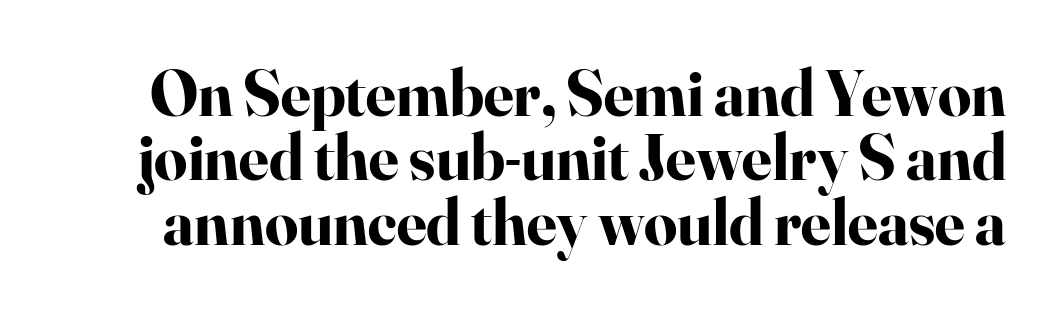
Anything drawn beneath the words? Only blank space. Each letter keeps its own natural width here, so spacing adapts to shape. The space between consecutive lines is stingy. Short note: letters normally spaced. In terms of letterform style, serifs are clearly present.
